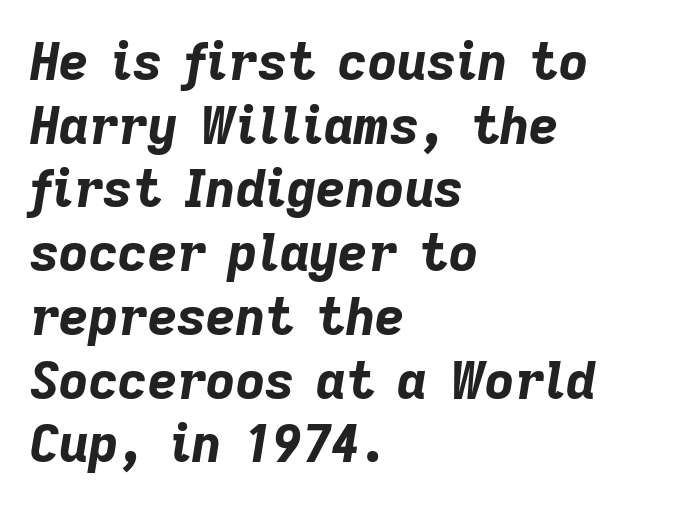
{"italic": "yes", "lean": "right", "slant_degrees": 9, "bold": "yes", "weight": "bold", "width": "normal", "stroke_contrast": "low", "x_height": "medium", "monospaced": "no", "underline": "no", "align": "left", "line_spacing": "normal", "line_spacing_ratio": 1.25, "letter_spacing": "normal", "letter_spacing_em": 0.0, "glyph_px": 51}
